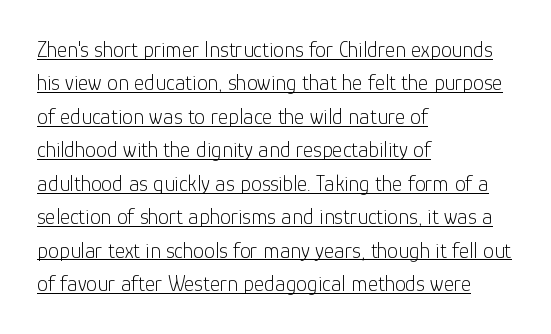
{"italic": "no", "bold": "no", "underline": "yes", "align": "left", "line_spacing": "normal", "line_spacing_ratio": 1.52, "letter_spacing": "normal", "letter_spacing_em": 0.0, "glyph_px": 22}
